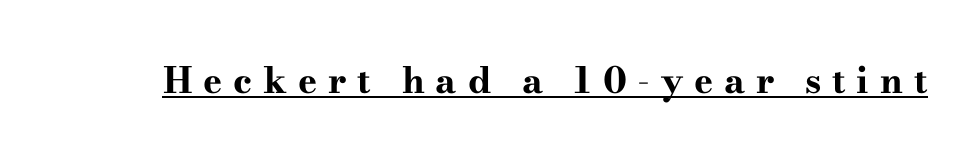
The image shows 36 px bold, wide serif type, upright; set unusually wide letter spacing (+0.3 em), underlined; high stroke contrast and a small x-height.
